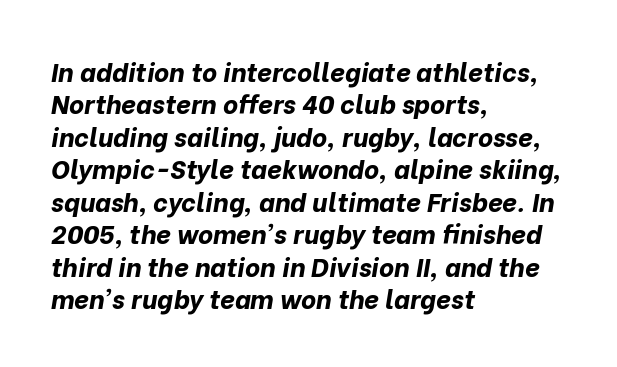
The designer left line spacing at the default. Rendered with sloped, italic letterforms. Notice how thick the strokes are: this is what a full bold looks like. All the whitespace from short lines collects on the right. The letters sit at their default tracking, neither squeezed nor spread. A clean baseline with only descenders dipping below it.
